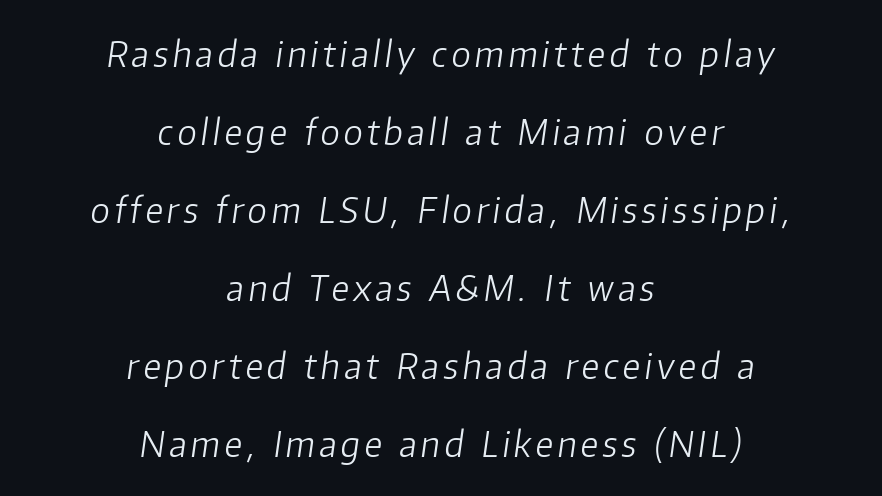
Q: Is the text bold? A: No.
Q: Is the text italic (slanted)? A: Yes, it leans right by about 8 degrees.
Q: Is the text underlined? A: No.
Q: How is the paragraph aligned? A: Centered.
Q: Is the spacing between lines tight, normal or loose? A: Loose.
Q: Width (condensed, normal, or wide)? A: Normal.
Q: Stroke contrast? A: Low.
Q: x-height? A: Medium.
Q: Monospaced? A: No.
